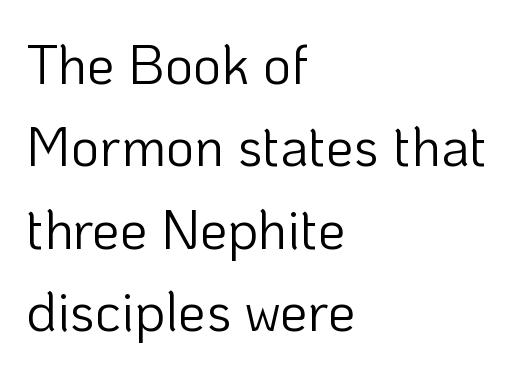
A typesetter would call this zero additional tracking. No chunkiness to these letters — they're not bold. The lines sit at an ordinary, default distance from one another. The typography opts for an upright posture over an oblique one.
